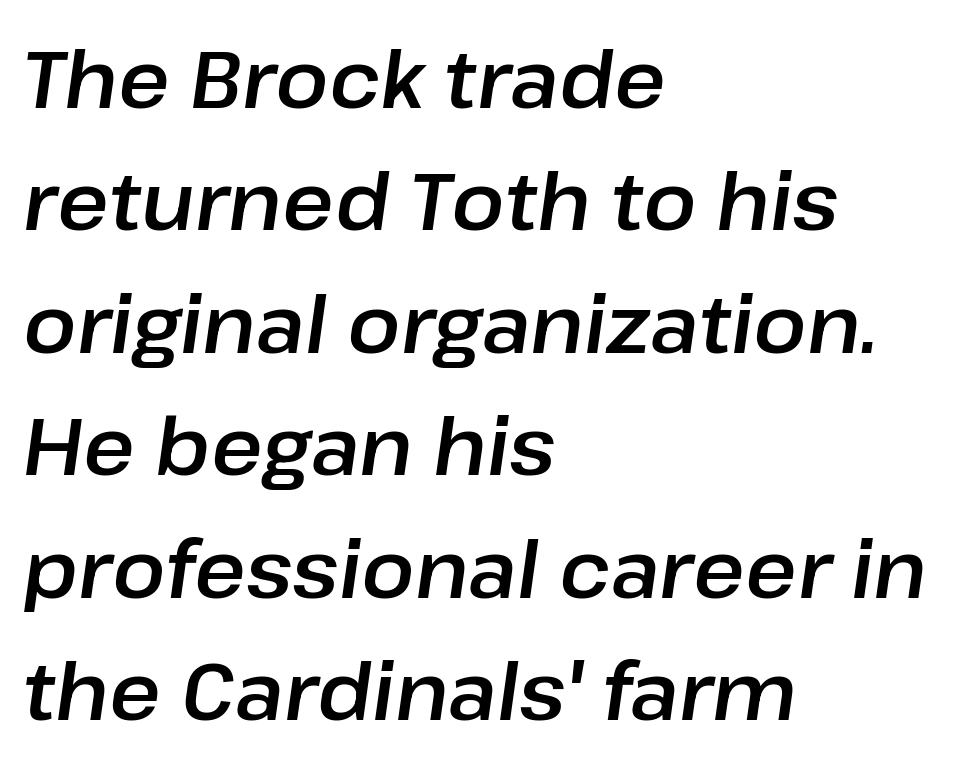
{"italic": "yes", "lean": "right", "slant_degrees": 8, "width": "normal", "stroke_contrast": "low", "x_height": "medium", "monospaced": "no", "underline": "no", "align": "left", "line_spacing": "normal", "line_spacing_ratio": 1.55, "letter_spacing": "normal", "letter_spacing_em": 0.0, "glyph_px": 79}
